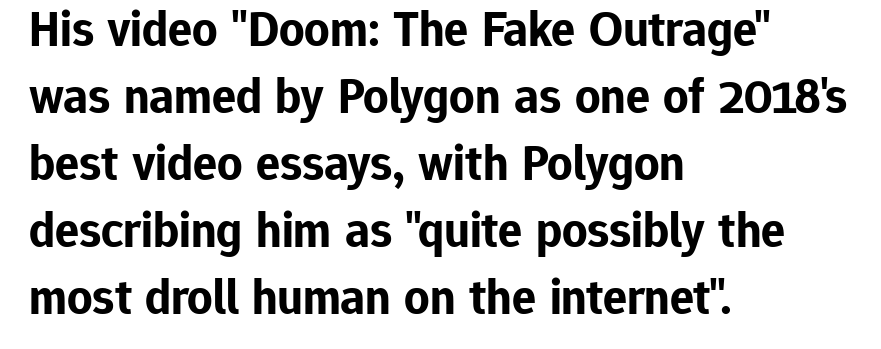
The image shows 50 px bold sans-serif type, upright; set left-aligned, normal line spacing (1.34x), normal letter spacing, not underlined; low stroke contrast and a medium x-height.
